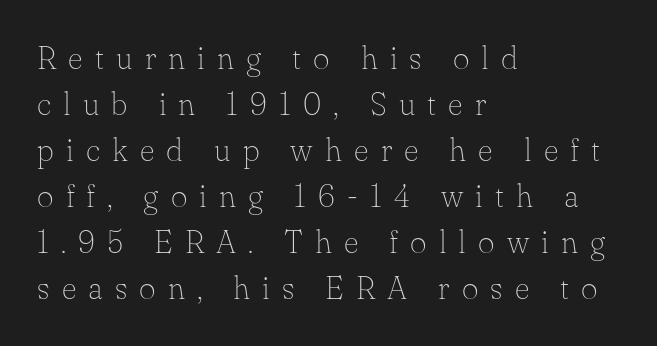
Q: Is the text bold? A: No.
Q: Is the text italic (slanted)? A: No, it is upright.
Q: Is the typeface a serif or a sans-serif typeface? A: Serif.
Q: Is the text underlined? A: No.
Q: How is the paragraph aligned? A: Left-aligned.
Q: Is the spacing between letters normal or unusually wide? A: Unusually wide.
Q: Is the spacing between lines tight, normal or loose? A: Normal.
Q: Width (condensed, normal, or wide)? A: Normal.
Q: Stroke contrast? A: Low.
Q: x-height? A: Small.
Q: Monospaced? A: No.
